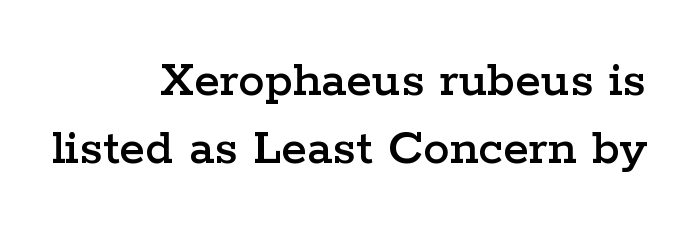
The image shows 53 px wide serif type, upright; set right-aligned, normal line spacing (1.28x), normal letter spacing, not underlined; low stroke contrast and a medium x-height.
